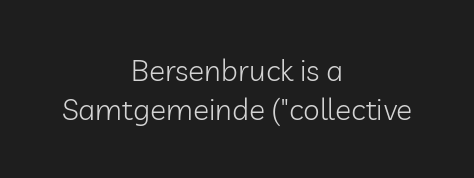
The typeface has the unassuming heft of standard copy or less. The letters advance in unequal steps, a hallmark of proportional type. Font category for this specimen: sans-serif. This rendering leaves character spacing at its baseline value. Beneath every word, the page is bare. This rendering uses center alignment, leaving both contours irregular but symmetric.
